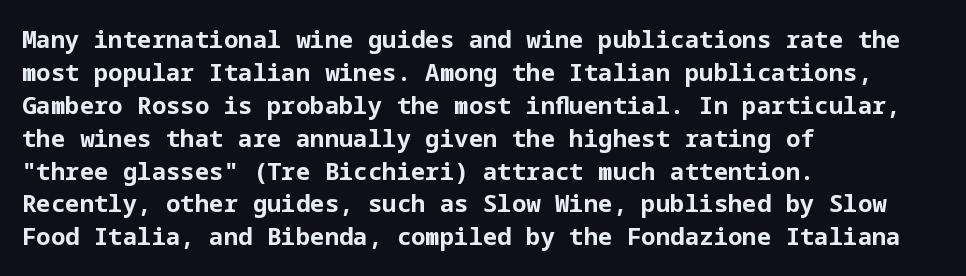
{"italic": "no", "bold": "yes", "underline": "no", "align": "left", "line_spacing": "normal", "line_spacing_ratio": 1.37, "letter_spacing": "normal", "letter_spacing_em": 0.0, "glyph_px": 24}
